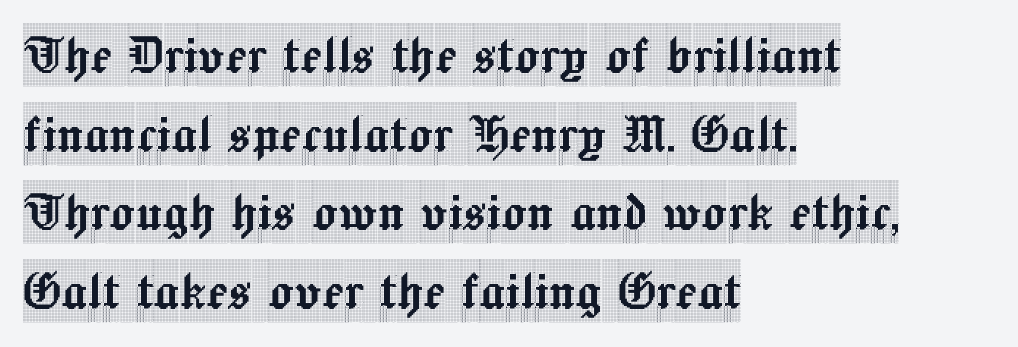
Q: Is the text italic (slanted)? A: No, it is upright.
Q: Is the typeface a serif or a sans-serif typeface? A: Serif.
Q: Is the text underlined? A: No.
Q: How is the paragraph aligned? A: Left-aligned.
Q: Is the spacing between letters normal or unusually wide? A: Normal.
Q: Is the spacing between lines tight, normal or loose? A: Normal.
Q: Width (condensed, normal, or wide)? A: Condensed.
Q: x-height? A: Large.
Q: Monospaced? A: No.
